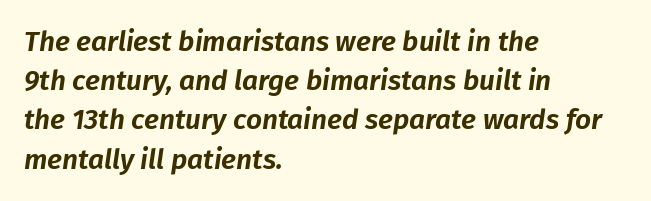
Q: Is the text italic (slanted)? A: Yes, it leans right by about 8 degrees.
Q: Is the text underlined? A: No.
Q: How is the paragraph aligned? A: Left-aligned.
Q: Is the spacing between letters normal or unusually wide? A: Normal.
Q: Is the spacing between lines tight, normal or loose? A: Normal.
Q: Width (condensed, normal, or wide)? A: Normal.
Q: Stroke contrast? A: Low.
Q: x-height? A: Medium.
Q: Monospaced? A: No.
